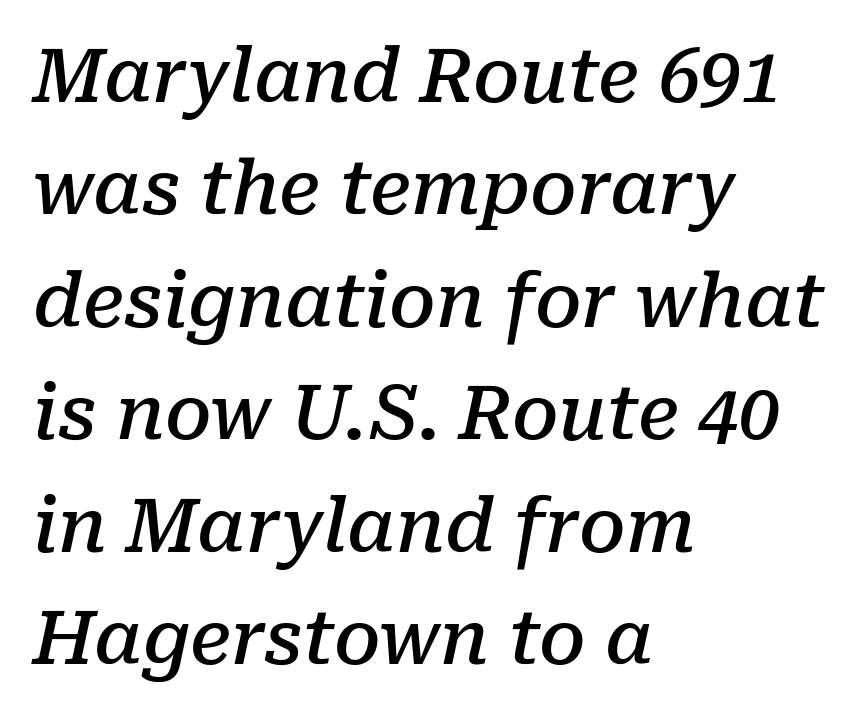
Q: Is the text bold? A: Semi-bold.
Q: Is the text italic (slanted)? A: Yes, it leans right by about 10 degrees.
Q: Is the typeface a serif or a sans-serif typeface? A: Serif.
Q: Is the text underlined? A: No.
Q: How is the paragraph aligned? A: Left-aligned.
Q: Is the spacing between letters normal or unusually wide? A: Normal.
Q: Is the spacing between lines tight, normal or loose? A: Normal.
Q: Width (condensed, normal, or wide)? A: Normal.
Q: Stroke contrast? A: Low.
Q: x-height? A: Medium.
Q: Monospaced? A: No.
